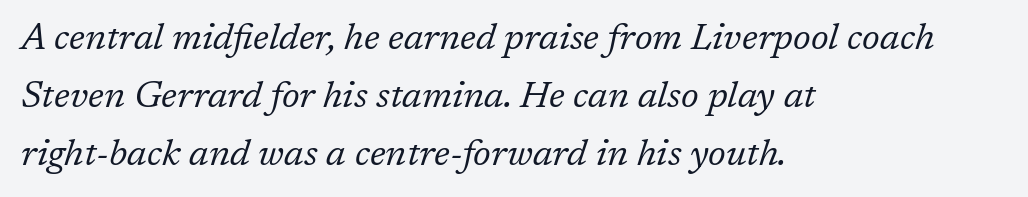
Ink coverage per letter is moderate at most. Are there feet on the stems? There are — it's a serif. Notice how the passage keeps a crisp vertical edge on the left only. These lines sit exactly where default settings would place them.
